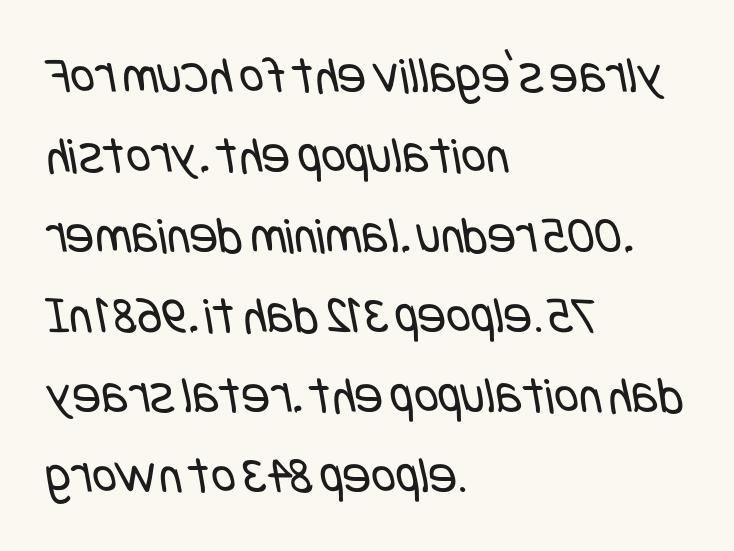
The image shows 53 px regular-weight, condensed sans-serif type; set left-aligned, normal line spacing (1.51x), normal letter spacing, not underlined; low stroke contrast and a large x-height.
